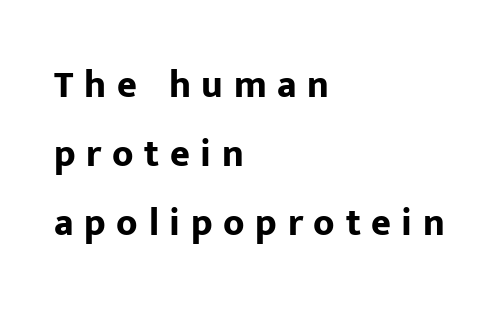
{"serif": "no", "italic": "no", "bold": "yes", "weight": "bold", "width": "normal", "stroke_contrast": "low", "x_height": "medium", "monospaced": "no", "underline": "no", "align": "left", "line_spacing_ratio": 1.82, "letter_spacing": "wide", "letter_spacing_em": 0.28, "glyph_px": 38}
